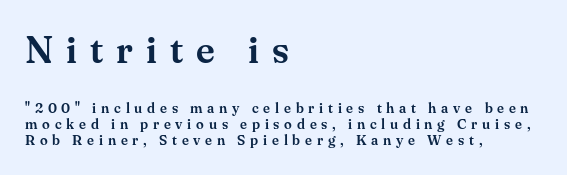
Q: Is the text italic (slanted)? A: No, it is upright.
Q: Is the typeface a serif or a sans-serif typeface? A: Serif.
Q: Is the text underlined? A: No.
Q: How is the paragraph aligned? A: Left-aligned.
Q: Is the spacing between letters normal or unusually wide? A: Unusually wide.
Q: Is the spacing between lines tight, normal or loose? A: Tight.
Q: Which block of text is set in a larger size, the first (top) or the second (bottom)? A: The first (top) one.
Q: Width (condensed, normal, or wide)? A: Normal.
Q: Stroke contrast? A: Medium.
Q: x-height? A: Small.
Q: Monospaced? A: No.
